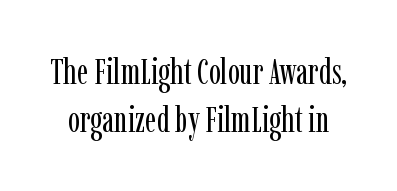
Q: Is the text bold? A: No.
Q: Is the text italic (slanted)? A: No, it is upright.
Q: Is the typeface a serif or a sans-serif typeface? A: Serif.
Q: Is the text underlined? A: No.
Q: Is the spacing between letters normal or unusually wide? A: Normal.
Q: Is the spacing between lines tight, normal or loose? A: Normal.
Q: Width (condensed, normal, or wide)? A: Condensed.
Q: Stroke contrast? A: Low.
Q: x-height? A: Medium.
Q: Monospaced? A: No.
